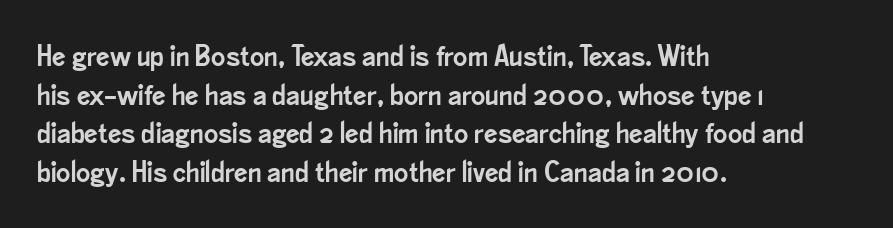
{"serif": "no", "italic": "no", "width": "condensed", "stroke_contrast": "low", "x_height": "small", "monospaced": "no", "underline": "no", "align": "left", "line_spacing": "normal", "line_spacing_ratio": 1.29, "letter_spacing": "normal", "letter_spacing_em": 0.0, "glyph_px": 30}
